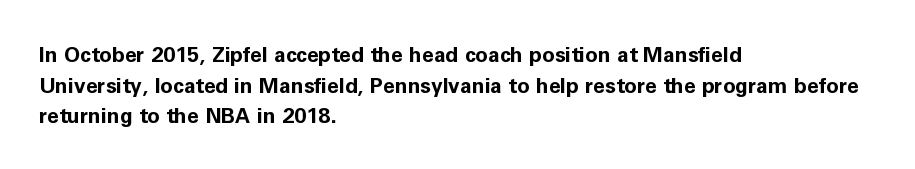
{"italic": "no", "bold": "yes", "underline": "no", "align": "left", "line_spacing": "normal", "line_spacing_ratio": 1.46, "letter_spacing": "normal", "letter_spacing_em": 0.0, "glyph_px": 21}
